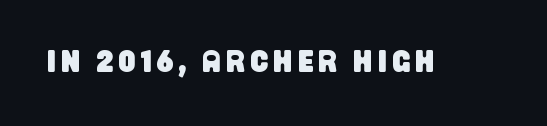
Q: Is the typeface a serif or a sans-serif typeface? A: Sans-serif.
Q: Is the text underlined? A: No.
Q: Width (condensed, normal, or wide)? A: Condensed.
Q: Stroke contrast? A: Low.
Q: x-height? A: Large.
Q: Monospaced? A: No.
